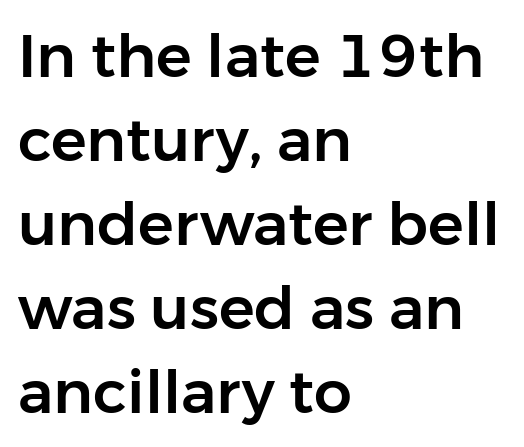
Q: Is the text italic (slanted)? A: No, it is upright.
Q: Is the typeface a serif or a sans-serif typeface? A: Sans-serif.
Q: Is the text underlined? A: No.
Q: How is the paragraph aligned? A: Left-aligned.
Q: Is the spacing between letters normal or unusually wide? A: Normal.
Q: Is the spacing between lines tight, normal or loose? A: Normal.
Q: Width (condensed, normal, or wide)? A: Normal.
Q: Stroke contrast? A: Low.
Q: x-height? A: Medium.
Q: Monospaced? A: No.
